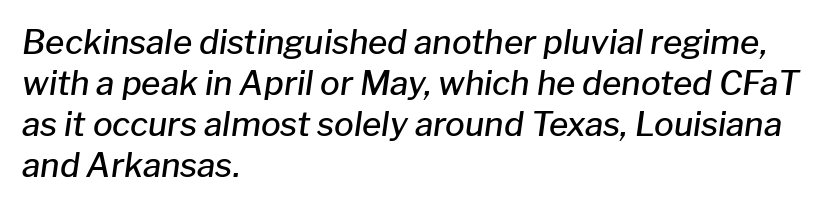
The image shows 33 px semibold type, italic (leaning right); set left-aligned, line spacing 1.24x, normal letter spacing, not underlined; low stroke contrast and a medium x-height.
